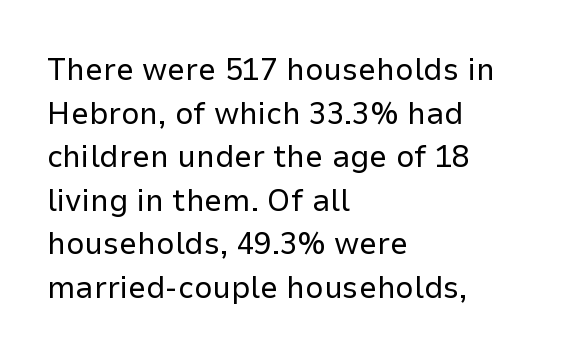
{"serif": "no", "italic": "no", "bold": "no", "weight": "regular", "width": "normal", "stroke_contrast": "low", "x_height": "medium", "monospaced": "no", "underline": "no", "align": "left", "line_spacing": "normal", "line_spacing_ratio": 1.36, "letter_spacing": "normal", "letter_spacing_em": 0.0, "glyph_px": 32}
